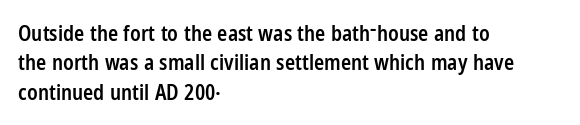
The image shows 21 px text type, upright; set left-aligned, normal line spacing (1.4x), normal letter spacing, not underlined.
